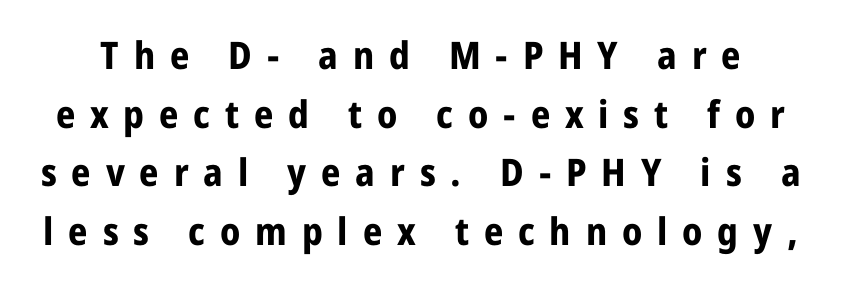
{"serif": "no", "italic": "no", "bold": "yes", "weight": "bold", "width": "normal", "stroke_contrast": "low", "x_height": "medium", "monospaced": "no", "underline": "no", "line_spacing": "normal", "line_spacing_ratio": 1.54, "letter_spacing": "wide", "letter_spacing_em": 0.39, "glyph_px": 38}
